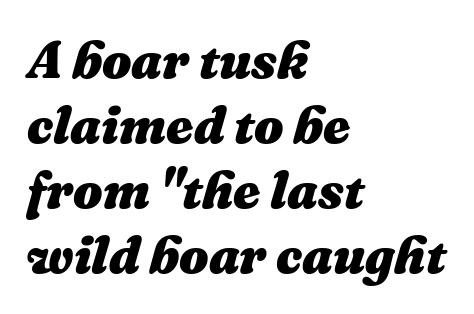
{"italic": "yes", "lean": "right", "slant_degrees": 16, "bold": "yes", "weight": "heavy", "width": "normal", "stroke_contrast": "medium", "x_height": "medium", "monospaced": "no", "underline": "no", "align": "left", "line_spacing": "normal", "line_spacing_ratio": 1.25, "letter_spacing": "normal", "letter_spacing_em": 0.0, "glyph_px": 52}
